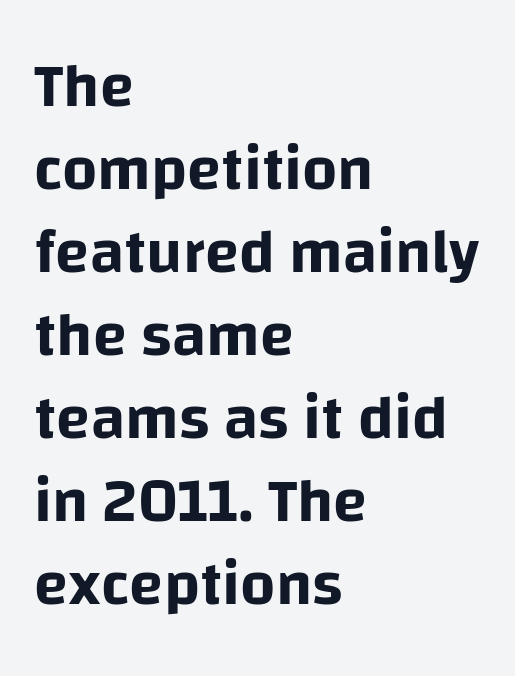
The image shows 62 px sans-serif type, upright; set left-aligned, normal line spacing (1.34x), normal letter spacing, not underlined; low stroke contrast and a large x-height.
